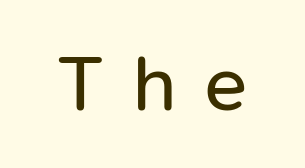
The image shows 79 px regular-weight sans-serif type, upright; set unusually wide letter spacing (+0.37 em), not underlined; low stroke contrast and a medium x-height.
